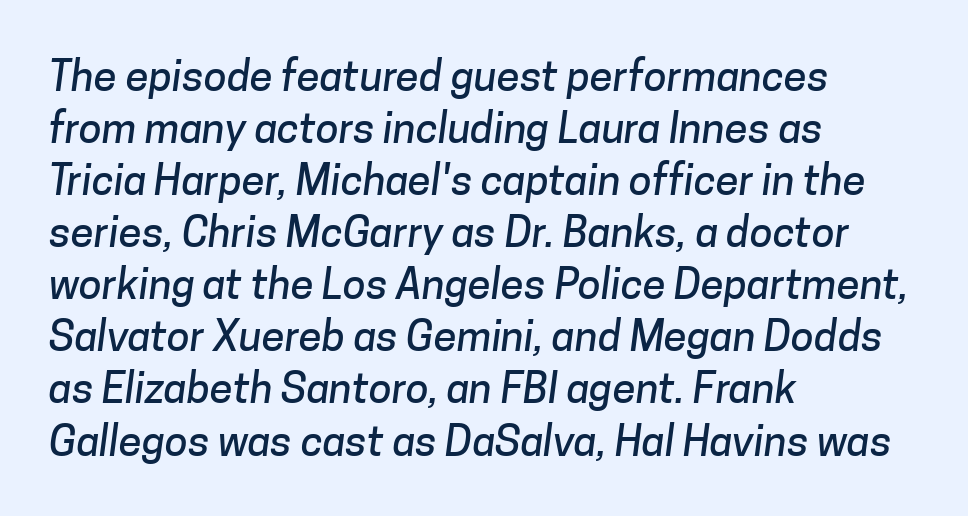
The image shows 42 px sans-serif type; set left-aligned, line spacing 1.24x, normal letter spacing, not underlined; low stroke contrast and a medium x-height.
